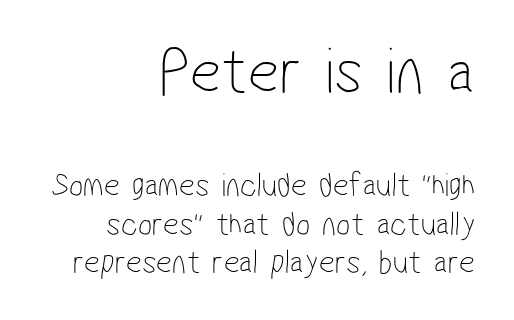
The image shows 67 px thin, condensed sans-serif type; set right-aligned, tight line spacing (1.13x), normal letter spacing, not underlined; the first (top) block is 1.97x larger; low stroke contrast and a medium x-height.
